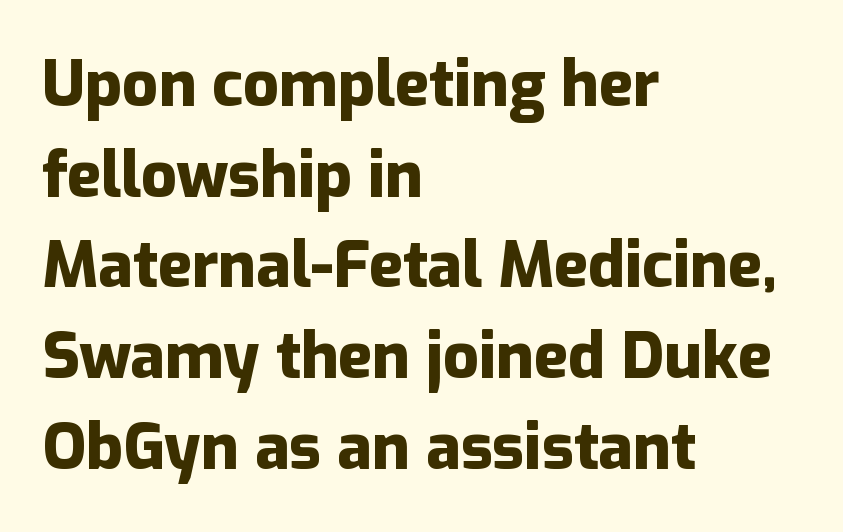
Q: Is the text bold? A: Yes.
Q: Is the text italic (slanted)? A: No, it is upright.
Q: Is the typeface a serif or a sans-serif typeface? A: Sans-serif.
Q: Is the text underlined? A: No.
Q: How is the paragraph aligned? A: Left-aligned.
Q: Is the spacing between letters normal or unusually wide? A: Normal.
Q: Is the spacing between lines tight, normal or loose? A: Normal.
Q: Width (condensed, normal, or wide)? A: Normal.
Q: Stroke contrast? A: Low.
Q: x-height? A: Medium.
Q: Monospaced? A: No.
